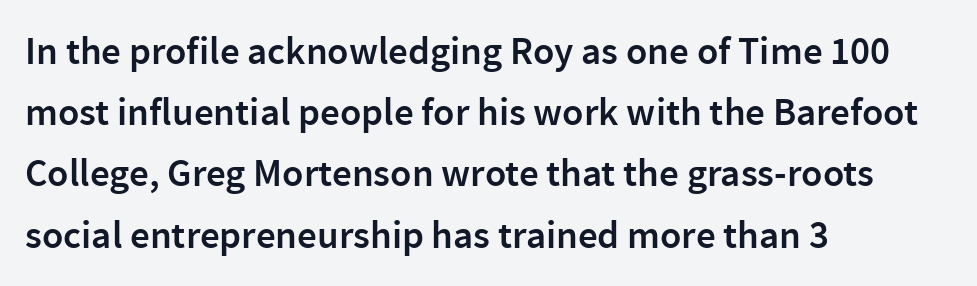
The image shows 39 px semibold sans-serif type, upright; set left-aligned, normal line spacing (1.57x), normal letter spacing, not underlined; low stroke contrast and a medium x-height.
